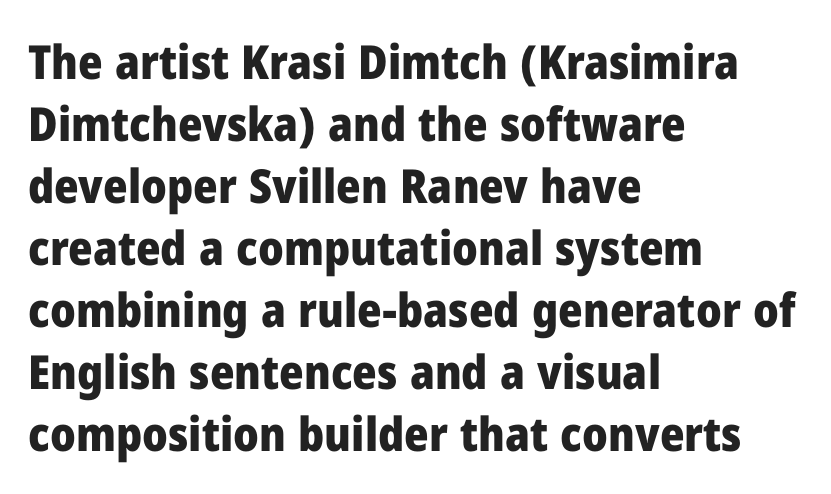
Q: Is the text bold? A: Yes.
Q: Is the text italic (slanted)? A: No, it is upright.
Q: Is the typeface a serif or a sans-serif typeface? A: Sans-serif.
Q: Is the text underlined? A: No.
Q: How is the paragraph aligned? A: Left-aligned.
Q: Is the spacing between letters normal or unusually wide? A: Normal.
Q: Is the spacing between lines tight, normal or loose? A: Normal.
Q: Width (condensed, normal, or wide)? A: Normal.
Q: Stroke contrast? A: Low.
Q: x-height? A: Medium.
Q: Monospaced? A: No.
